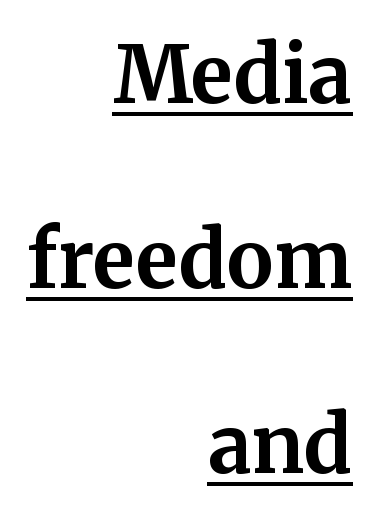
The image shows 78 px bold serif type, upright; set right-aligned, loose line spacing (2.37x), normal letter spacing, underlined; medium stroke contrast and a medium x-height.
